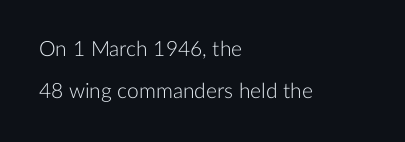
The image shows 21 px text type, upright; set left-aligned, loose line spacing (1.98x), normal letter spacing, not underlined.
